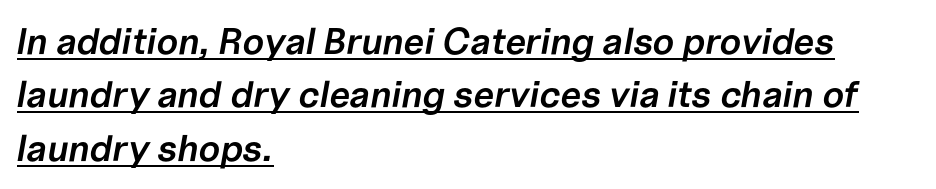
Q: Is the text bold? A: Semi-bold.
Q: Is the text italic (slanted)? A: Yes, it leans right by about 10 degrees.
Q: Is the text underlined? A: Yes.
Q: How is the paragraph aligned? A: Left-aligned.
Q: Is the spacing between letters normal or unusually wide? A: Normal.
Q: Is the spacing between lines tight, normal or loose? A: Normal.
Q: Width (condensed, normal, or wide)? A: Normal.
Q: Stroke contrast? A: Low.
Q: x-height? A: Medium.
Q: Monospaced? A: No.
